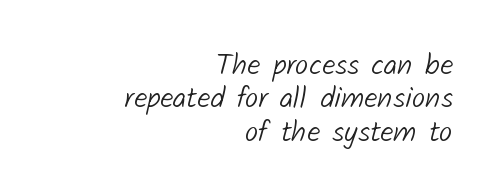
{"serif": "no", "bold": "no", "weight": "light", "width": "normal", "stroke_contrast": "low", "x_height": "medium", "monospaced": "no", "underline": "no", "align": "right", "line_spacing": "tight", "line_spacing_ratio": 1.11, "letter_spacing": "normal", "letter_spacing_em": 0.0, "glyph_px": 30}
